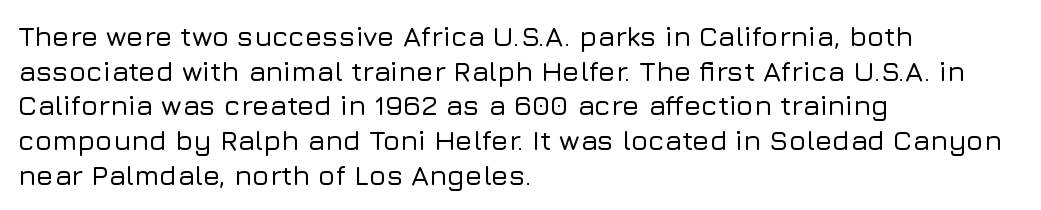
The image shows 28 px sans-serif type, upright; set left-aligned, line spacing 1.24x, normal letter spacing, not underlined; low stroke contrast and a medium x-height.
